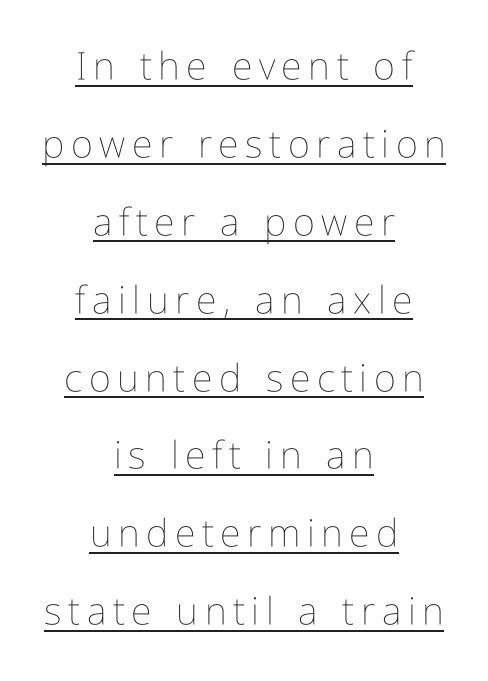
The image shows 38 px thin, condensed type, upright; set centered, loose line spacing (2.05x), underlined; low stroke contrast and a medium x-height.
